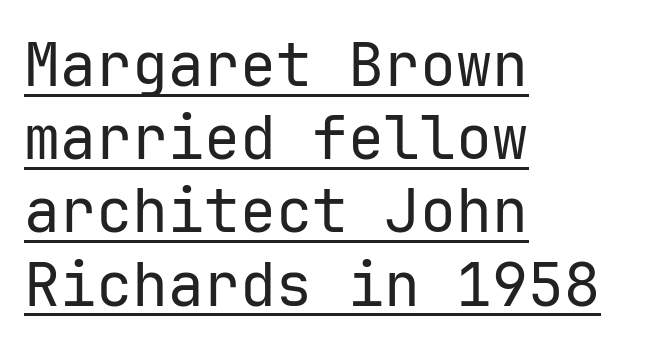
Q: Is the text bold? A: No.
Q: Is the text italic (slanted)? A: No, it is upright.
Q: Is the typeface a serif or a sans-serif typeface? A: Sans-serif.
Q: Is the text underlined? A: Yes.
Q: How is the paragraph aligned? A: Left-aligned.
Q: Is the spacing between letters normal or unusually wide? A: Normal.
Q: Width (condensed, normal, or wide)? A: Normal.
Q: Stroke contrast? A: Low.
Q: x-height? A: Medium.
Q: Monospaced? A: Yes.
